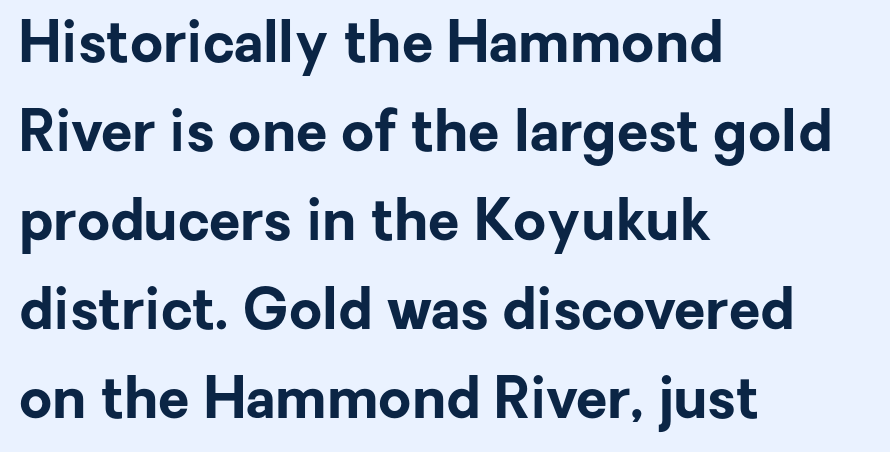
The image shows 57 px bold sans-serif type, upright; set left-aligned, normal line spacing (1.56x), normal letter spacing, not underlined; low stroke contrast and a medium x-height.
